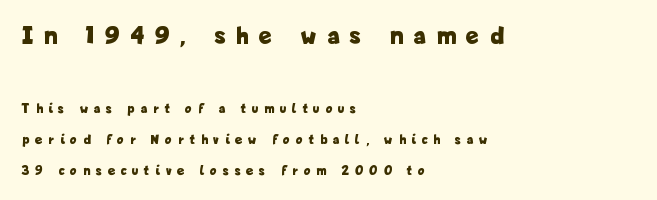
The image shows 26 px bold type, upright; set left-aligned, loose line spacing (2.22x), unusually wide letter spacing (+0.45 em), not underlined; the first (top) block is 1.86x larger.
